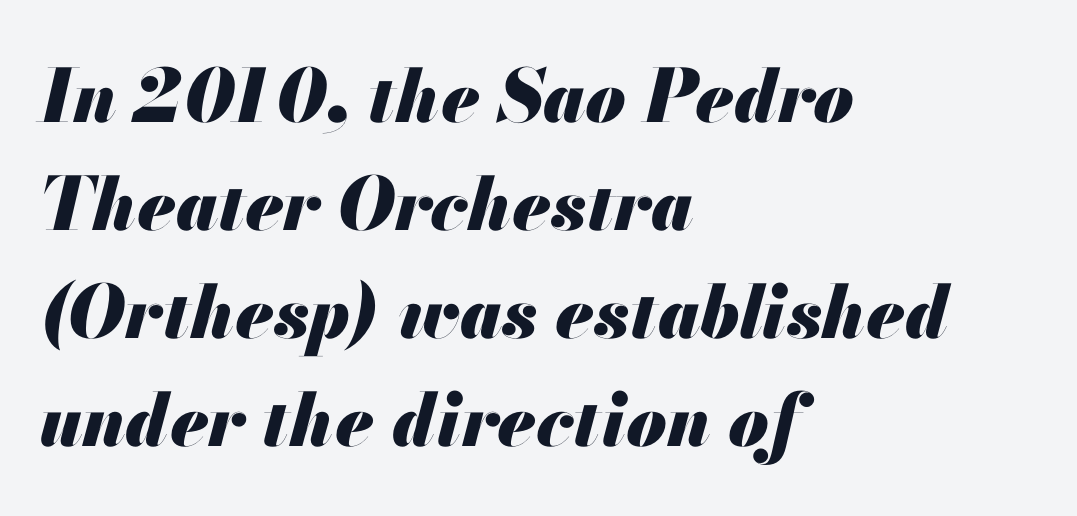
Here the glyphs are tracked normally, forming tight word shapes. Caption: multi-line text, flush left, ragged right. On the weight axis this lands at bold, roughly 700. Reading down the column, the eye jumps a familiar distance to each next line.
